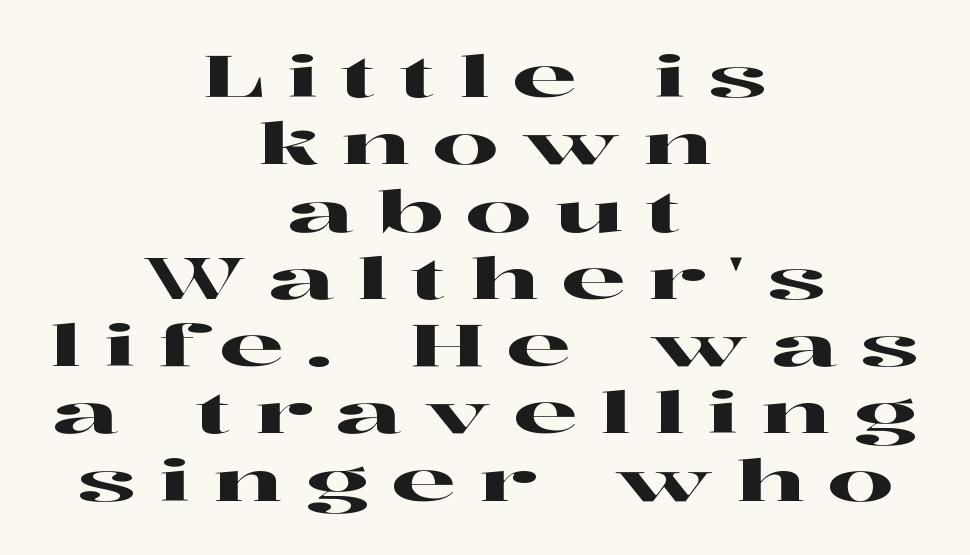
{"serif": "yes", "italic": "no", "width": "wide", "stroke_contrast": "high", "x_height": "medium", "monospaced": "no", "underline": "no", "align": "center", "line_spacing_ratio": 1.16, "letter_spacing": "wide", "letter_spacing_em": 0.39, "glyph_px": 58}
